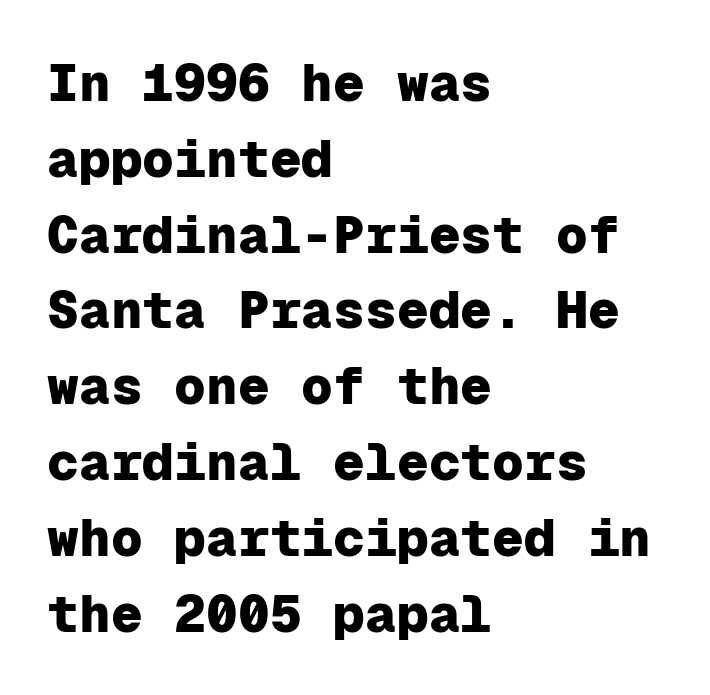
Q: Is the text bold? A: Yes.
Q: Is the text italic (slanted)? A: No, it is upright.
Q: Is the typeface a serif or a sans-serif typeface? A: Sans-serif.
Q: Is the text underlined? A: No.
Q: How is the paragraph aligned? A: Left-aligned.
Q: Is the spacing between letters normal or unusually wide? A: Normal.
Q: Is the spacing between lines tight, normal or loose? A: Normal.
Q: Width (condensed, normal, or wide)? A: Normal.
Q: Stroke contrast? A: Low.
Q: x-height? A: Medium.
Q: Monospaced? A: Yes.
